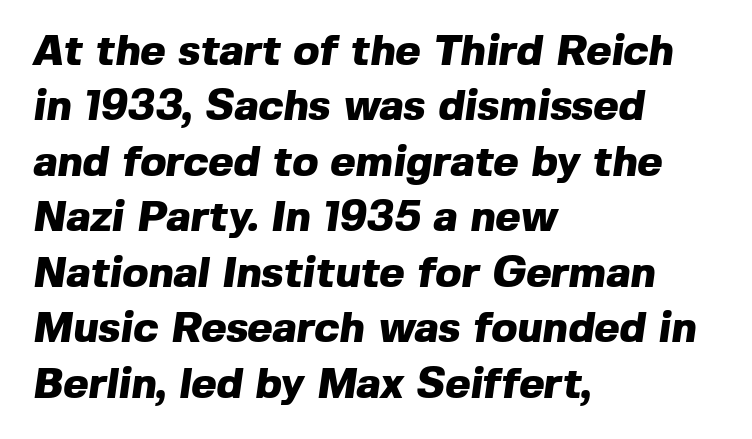
The image shows 43 px heavy sans-serif type; set left-aligned, normal line spacing (1.29x), normal letter spacing, not underlined; a medium x-height.
